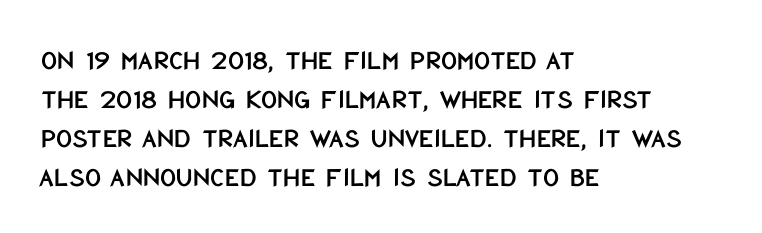
The image shows 28 px condensed sans-serif type, upright; set left-aligned, normal line spacing (1.39x), normal letter spacing, not underlined; low stroke contrast and a large x-height.
